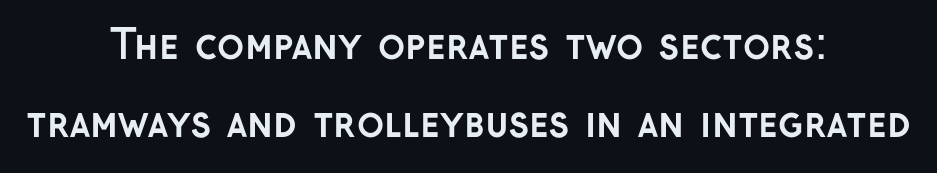
Q: Is the text bold? A: Yes.
Q: Is the text italic (slanted)? A: No, it is upright.
Q: Is the typeface a serif or a sans-serif typeface? A: Sans-serif.
Q: Is the text underlined? A: No.
Q: How is the paragraph aligned? A: Centered.
Q: Is the spacing between letters normal or unusually wide? A: Normal.
Q: Is the spacing between lines tight, normal or loose? A: Loose.
Q: Width (condensed, normal, or wide)? A: Normal.
Q: Stroke contrast? A: Low.
Q: x-height? A: Medium.
Q: Monospaced? A: No.
